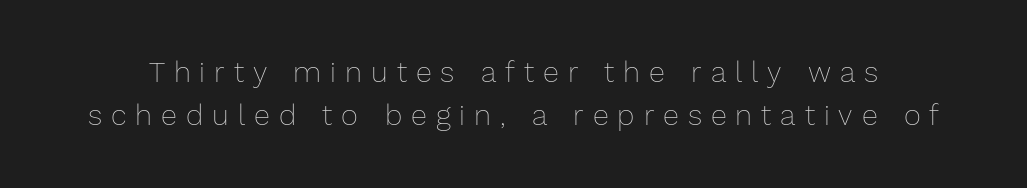
Q: Is the text bold? A: No.
Q: Is the text italic (slanted)? A: No, it is upright.
Q: Is the text underlined? A: No.
Q: Is the spacing between letters normal or unusually wide? A: Unusually wide.
Q: Is the spacing between lines tight, normal or loose? A: Normal.
Q: Width (condensed, normal, or wide)? A: Normal.
Q: Stroke contrast? A: Low.
Q: x-height? A: Medium.
Q: Monospaced? A: No.
